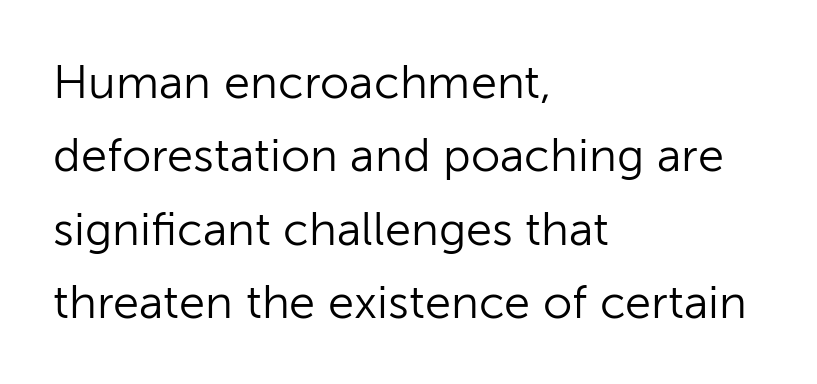
Q: Is the text bold? A: No.
Q: Is the text italic (slanted)? A: No, it is upright.
Q: Is the typeface a serif or a sans-serif typeface? A: Sans-serif.
Q: Is the text underlined? A: No.
Q: How is the paragraph aligned? A: Left-aligned.
Q: Is the spacing between letters normal or unusually wide? A: Normal.
Q: Is the spacing between lines tight, normal or loose? A: Normal.
Q: Width (condensed, normal, or wide)? A: Normal.
Q: Stroke contrast? A: Low.
Q: x-height? A: Medium.
Q: Monospaced? A: No.
